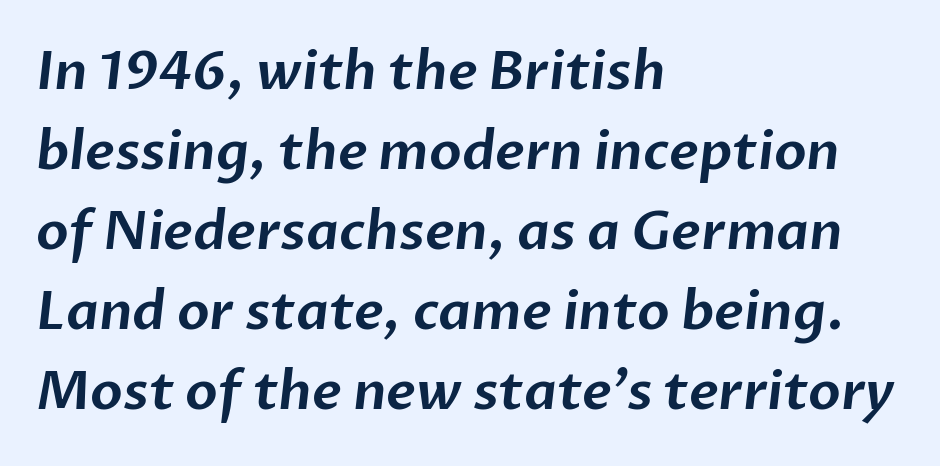
Q: Is the typeface a serif or a sans-serif typeface? A: Sans-serif.
Q: Is the text underlined? A: No.
Q: How is the paragraph aligned? A: Left-aligned.
Q: Is the spacing between letters normal or unusually wide? A: Normal.
Q: Is the spacing between lines tight, normal or loose? A: Normal.
Q: Width (condensed, normal, or wide)? A: Normal.
Q: Stroke contrast? A: Low.
Q: x-height? A: Medium.
Q: Monospaced? A: No.
